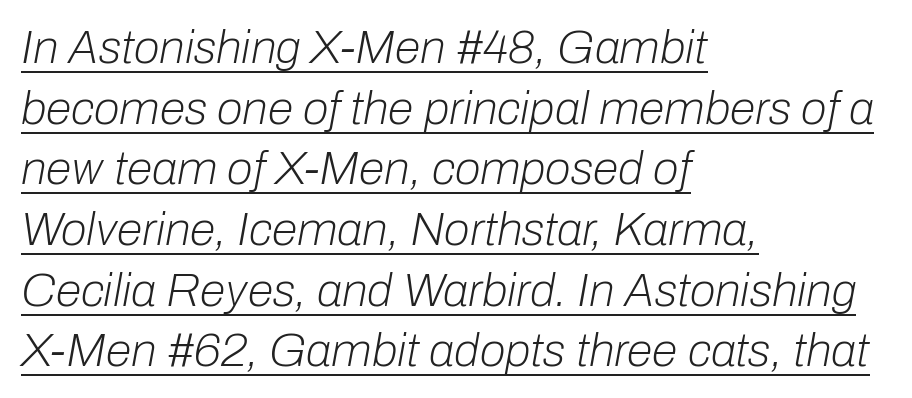
Q: Is the text bold? A: No.
Q: Is the text italic (slanted)? A: Yes, it leans right by about 10 degrees.
Q: Is the text underlined? A: Yes.
Q: How is the paragraph aligned? A: Left-aligned.
Q: Is the spacing between letters normal or unusually wide? A: Normal.
Q: Is the spacing between lines tight, normal or loose? A: Normal.
Q: Width (condensed, normal, or wide)? A: Normal.
Q: Stroke contrast? A: Low.
Q: x-height? A: Medium.
Q: Monospaced? A: No.
